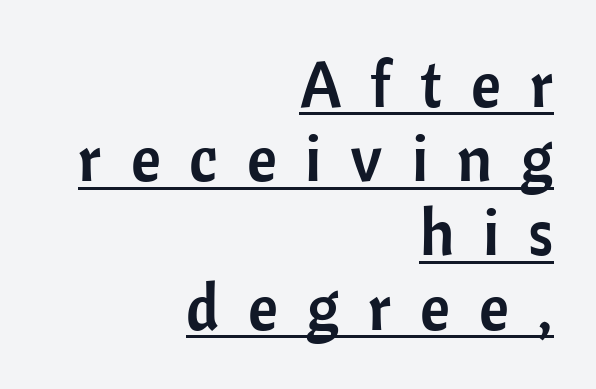
Spacing between characters has been opened up far beyond the box default. Compared with a flush-left layout, this one pins lines to the opposite, right side. A sans-serif font was chosen for this passage. This sample has the flowing, uneven cadence of proportional lettering. In designer terms, the underline attribute is active on this setting. Posture: upright roman.
